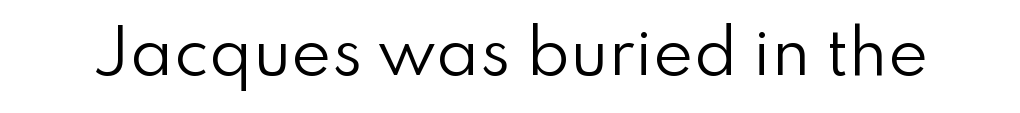
Q: Is the text bold? A: No.
Q: Is the text italic (slanted)? A: No, it is upright.
Q: Is the typeface a serif or a sans-serif typeface? A: Sans-serif.
Q: Is the text underlined? A: No.
Q: Is the spacing between letters normal or unusually wide? A: Normal.
Q: Width (condensed, normal, or wide)? A: Normal.
Q: Stroke contrast? A: Low.
Q: x-height? A: Small.
Q: Monospaced? A: No.
